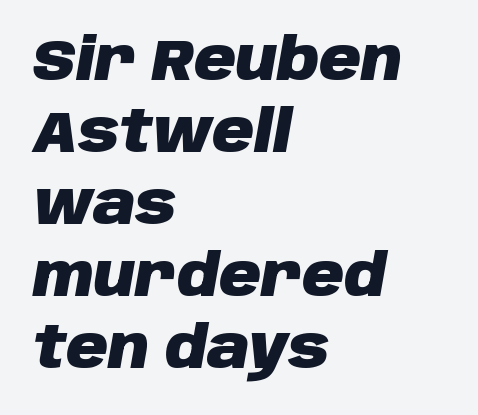
{"italic": "yes", "lean": "right", "slant_degrees": 10, "bold": "yes", "weight": "heavy", "width": "normal", "stroke_contrast": "low", "x_height": "large", "monospaced": "no", "underline": "no", "align": "left", "line_spacing_ratio": 1.24, "letter_spacing": "normal", "letter_spacing_em": 0.0, "glyph_px": 58}
